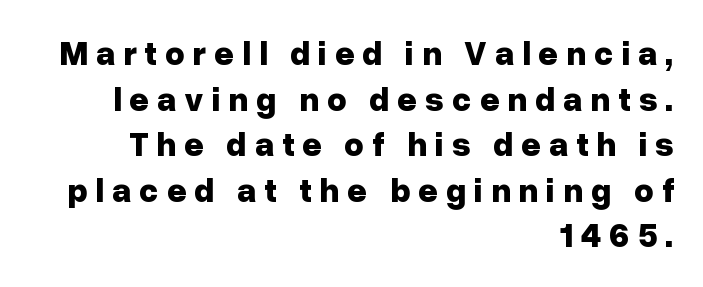
Tracking here is generous; glyphs stand well apart from one another. Words float on clear page, feet unadorned. This rendering employs a face without finishing strokes, i.e., a sans-serif. Each letter keeps its own natural width here, so spacing adapts to shape.
